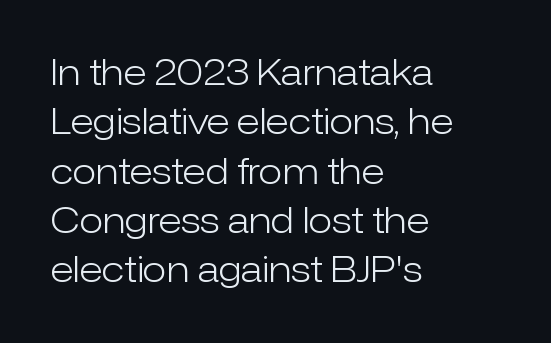
{"serif": "no", "italic": "no", "bold": "no", "weight": "light", "width": "normal", "stroke_contrast": "low", "x_height": "medium", "monospaced": "no", "underline": "no", "align": "left", "line_spacing": "normal", "line_spacing_ratio": 1.41, "letter_spacing": "normal", "letter_spacing_em": 0.0, "glyph_px": 35}
